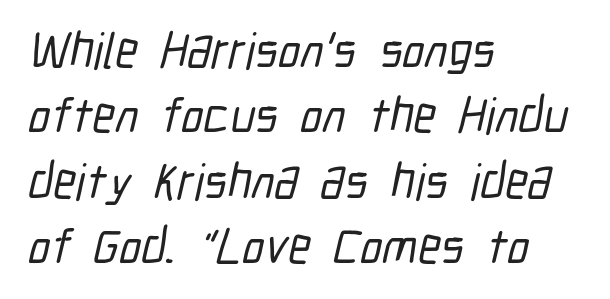
These lines are set flush left with a ragged right edge. The zone under the glyphs is completely vacant. The letters advance in unequal steps, a hallmark of proportional type. Tracking value appears to be zero — textbook default spacing. This rendering employs a face without finishing strokes, i.e., a sans-serif.
